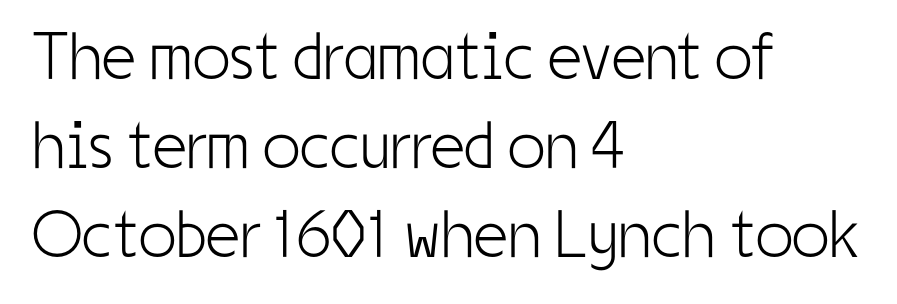
The image shows 67 px light, condensed sans-serif type, upright; set left-aligned, normal line spacing (1.33x), normal letter spacing, not underlined; low stroke contrast and a medium x-height.
